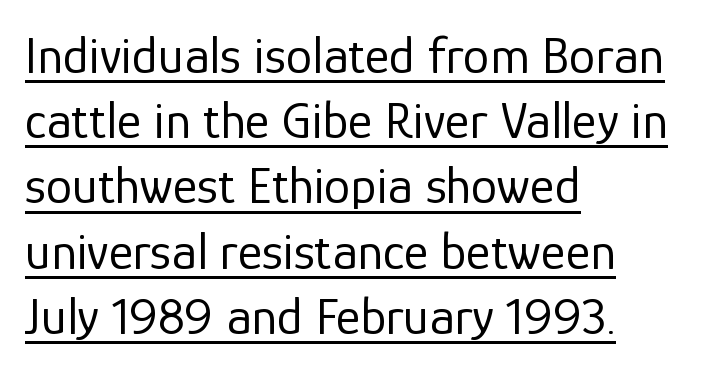
{"serif": "no", "italic": "no", "bold": "no", "weight": "regular", "width": "normal", "stroke_contrast": "low", "x_height": "medium", "monospaced": "no", "underline": "yes", "align": "left", "line_spacing_ratio": 1.23, "letter_spacing": "normal", "letter_spacing_em": 0.0, "glyph_px": 53}
